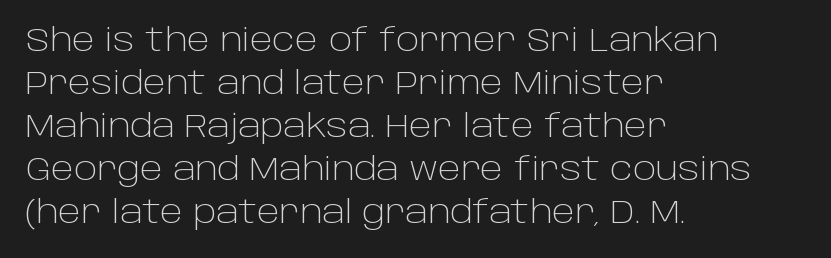
Q: Is the text bold? A: No.
Q: Is the text italic (slanted)? A: No, it is upright.
Q: Is the typeface a serif or a sans-serif typeface? A: Sans-serif.
Q: Is the text underlined? A: No.
Q: How is the paragraph aligned? A: Left-aligned.
Q: Is the spacing between letters normal or unusually wide? A: Normal.
Q: Is the spacing between lines tight, normal or loose? A: Normal.
Q: Width (condensed, normal, or wide)? A: Normal.
Q: Stroke contrast? A: Low.
Q: x-height? A: Large.
Q: Monospaced? A: No.
